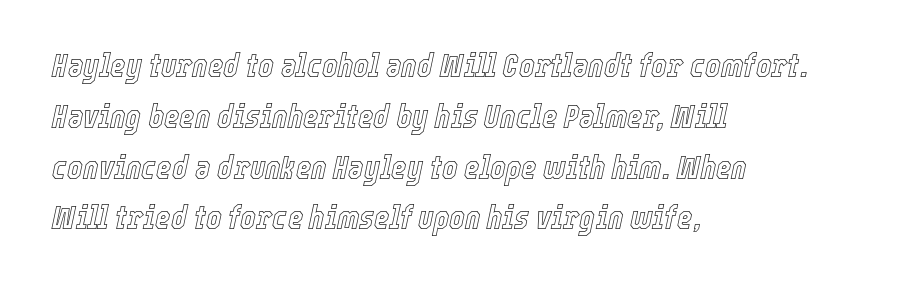
Do the characters align in a grid? No, the font is proportional. Compared with typical body copy, the letter spacing here is the same. The zone under the glyphs is completely vacant. Notice how the stems are inclined rather than vertical — that's the hallmark of italics. Horizontal alignment here is leftward, the default for most running prose.
